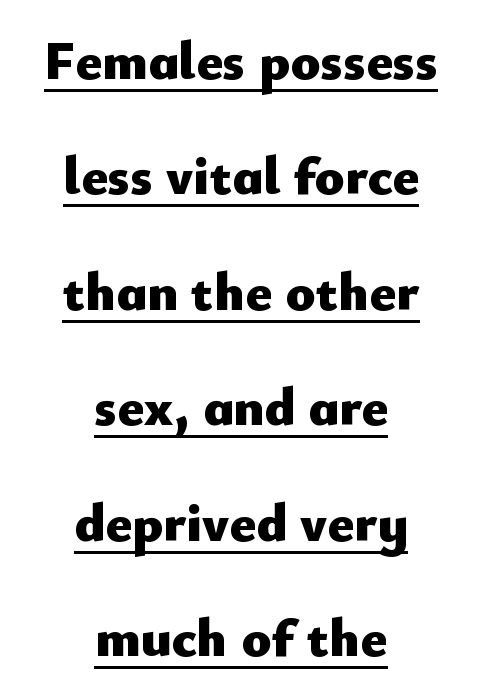
Q: Is the text bold? A: Yes.
Q: Is the text italic (slanted)? A: No, it is upright.
Q: Is the typeface a serif or a sans-serif typeface? A: Sans-serif.
Q: Is the text underlined? A: Yes.
Q: How is the paragraph aligned? A: Centered.
Q: Is the spacing between letters normal or unusually wide? A: Normal.
Q: Is the spacing between lines tight, normal or loose? A: Loose.
Q: Width (condensed, normal, or wide)? A: Normal.
Q: Stroke contrast? A: Low.
Q: x-height? A: Small.
Q: Monospaced? A: No.
